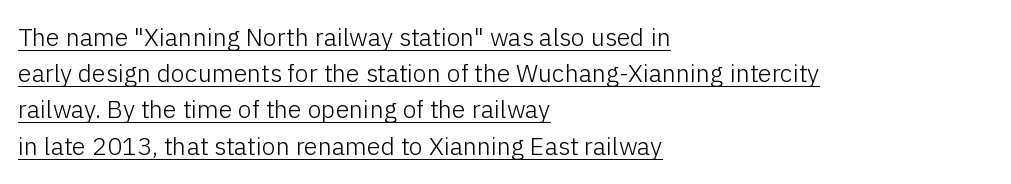
Q: Is the text bold? A: No.
Q: Is the text italic (slanted)? A: No, it is upright.
Q: Is the text underlined? A: Yes.
Q: How is the paragraph aligned? A: Left-aligned.
Q: Is the spacing between letters normal or unusually wide? A: Normal.
Q: Is the spacing between lines tight, normal or loose? A: Normal.
